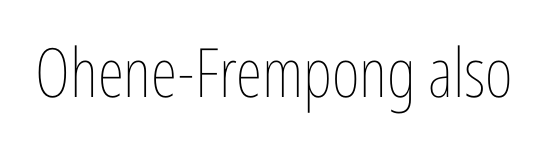
{"italic": "no", "bold": "no", "weight": "thin", "width": "condensed", "stroke_contrast": "low", "x_height": "medium", "monospaced": "no", "underline": "no", "letter_spacing": "normal", "letter_spacing_em": 0.0, "glyph_px": 68}
